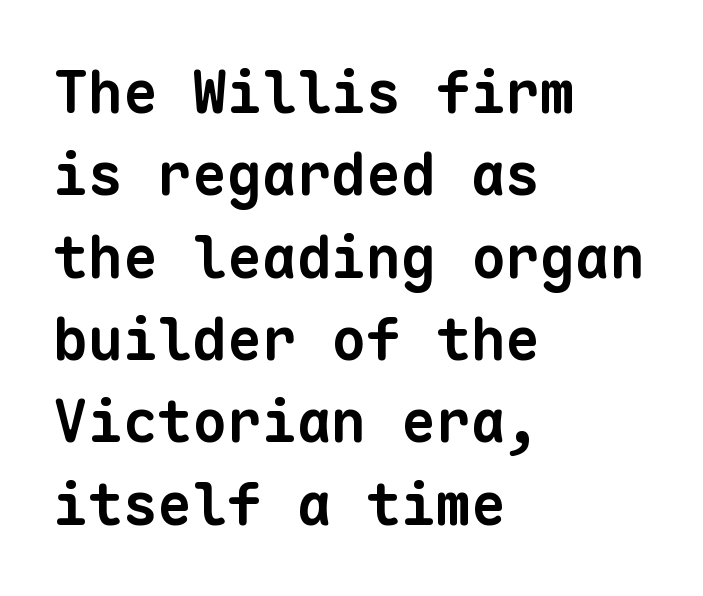
Compared with a centered layout, this one pins lines to the left instead. Look at the tracking — it's just the regular setting, nothing added. Typesetter's note: full bold, strokes at maximum text heaviness. Here the designer chose a console-style face with uniform glyph widths.
